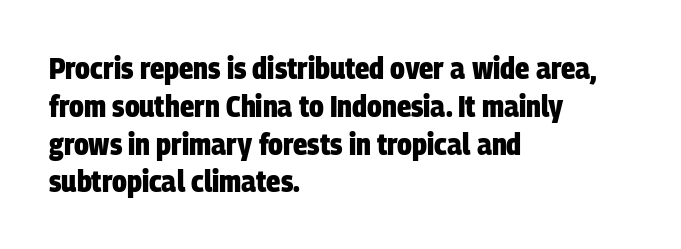
{"serif": "no", "bold": "yes", "weight": "heavy", "width": "condensed", "stroke_contrast": "low", "x_height": "large", "monospaced": "no", "underline": "no", "align": "left", "line_spacing": "normal", "line_spacing_ratio": 1.26, "letter_spacing": "normal", "letter_spacing_em": 0.0, "glyph_px": 30}
